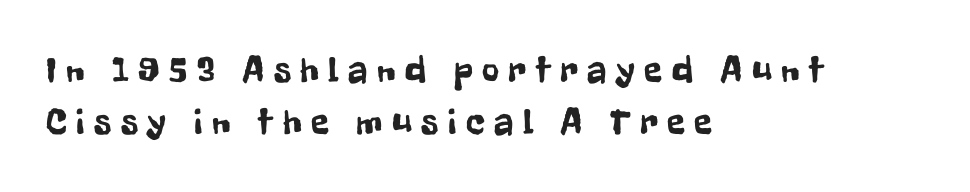
The image shows 37 px condensed sans-serif type, upright; set left-aligned, normal line spacing (1.41x), unusually wide letter spacing (+0.26 em), not underlined; low stroke contrast and a medium x-height.
